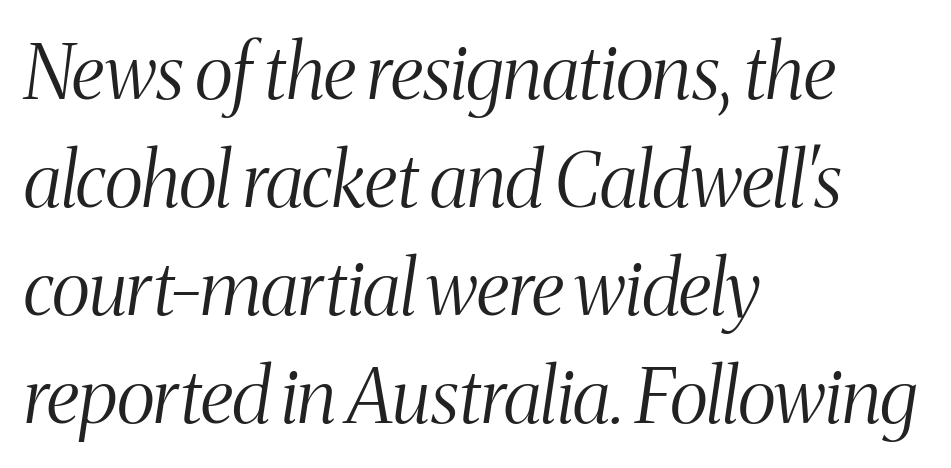
The image shows 76 px light, condensed serif type, italic (leaning right); set left-aligned, normal line spacing (1.42x), normal letter spacing, not underlined; medium stroke contrast and a medium x-height.
